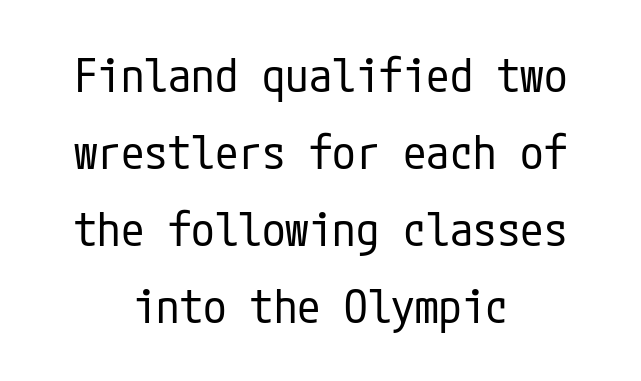
The image shows 47 px regular-weight, condensed sans-serif type, upright; set centered, normal line spacing (1.64x), normal letter spacing, not underlined; low stroke contrast and a medium x-height.
